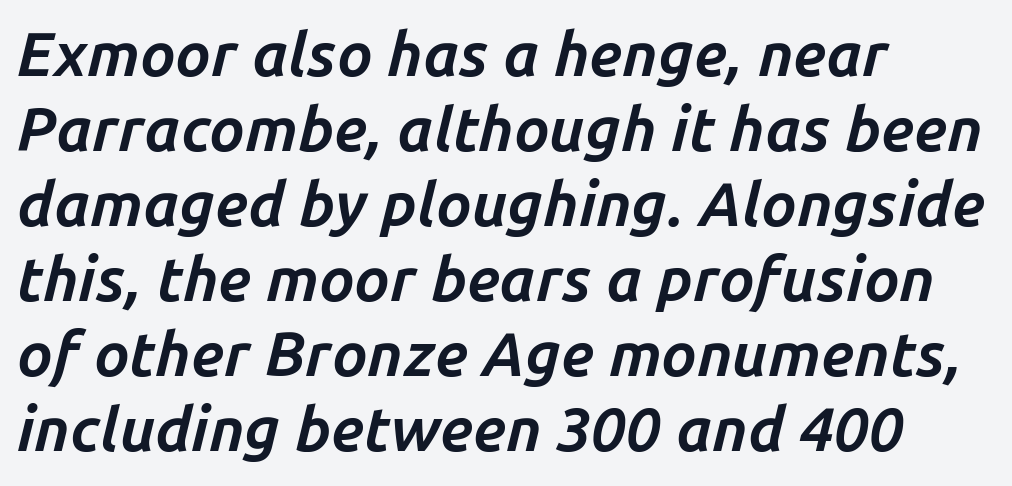
The line texture is even and compact thanks to regular tracking. The letters are slanted; this is an italic face. Layout note: lines flush left. Heft: maximum for text — a bold. This sample has the flowing, uneven cadence of proportional lettering.
